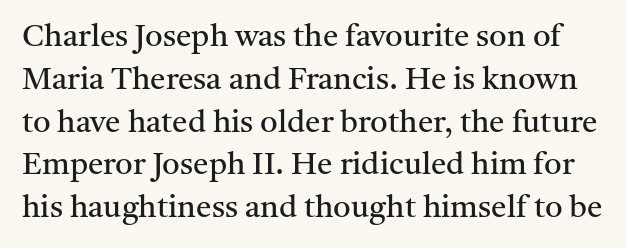
The image shows 31 px regular-weight serif type, upright; set normal line spacing (1.38x), normal letter spacing, not underlined; medium stroke contrast and a medium x-height.
